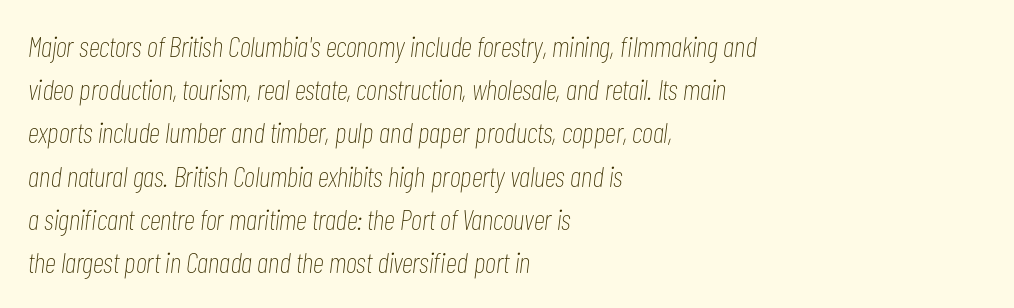
The image shows 29 px thin, condensed type, italic (leaning right); set left-aligned, normal line spacing (1.49x), normal letter spacing, not underlined; low stroke contrast and a medium x-height.
